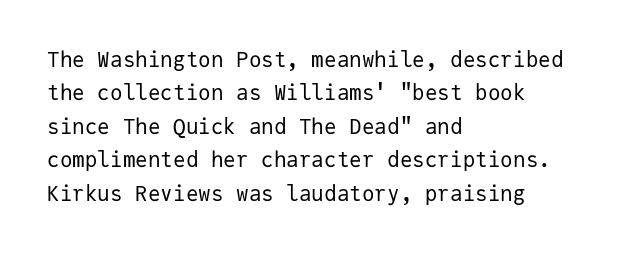
{"italic": "no", "bold": "no", "underline": "no", "align": "left", "line_spacing": "normal", "line_spacing_ratio": 1.59, "letter_spacing": "normal", "letter_spacing_em": 0.0, "glyph_px": 21}
